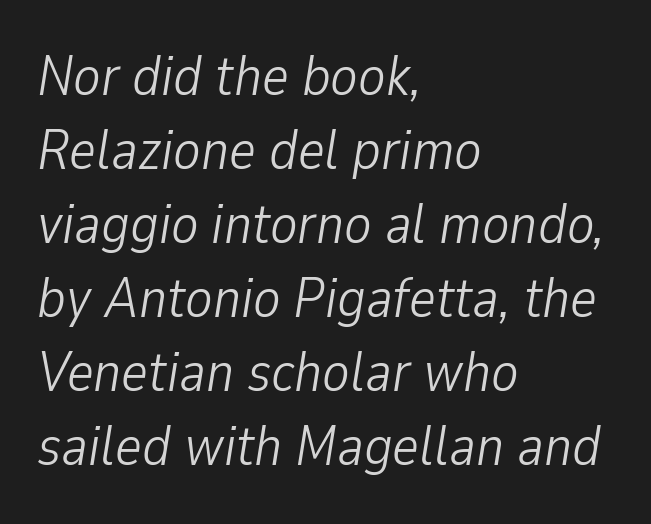
Looks like regular typesetting: each glyph gets only the width it needs. The characters are drawn with everyday or finer stroke widths. Nothing unusual about the tracking: characters are spaced as the font intends. The axis of the letterforms is tilted away from vertical. The rows are spaced the way most documents space them.
